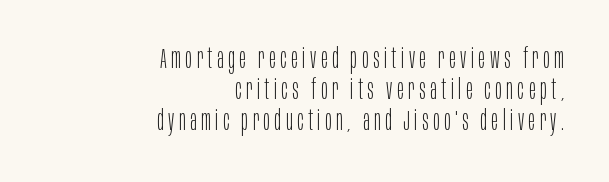
Q: Is the text bold? A: No.
Q: Is the text italic (slanted)? A: No, it is upright.
Q: Is the typeface a serif or a sans-serif typeface? A: Sans-serif.
Q: Is the text underlined? A: No.
Q: How is the paragraph aligned? A: Right-aligned.
Q: Is the spacing between lines tight, normal or loose? A: Tight.
Q: Width (condensed, normal, or wide)? A: Condensed.
Q: Stroke contrast? A: Low.
Q: x-height? A: Large.
Q: Monospaced? A: No.
